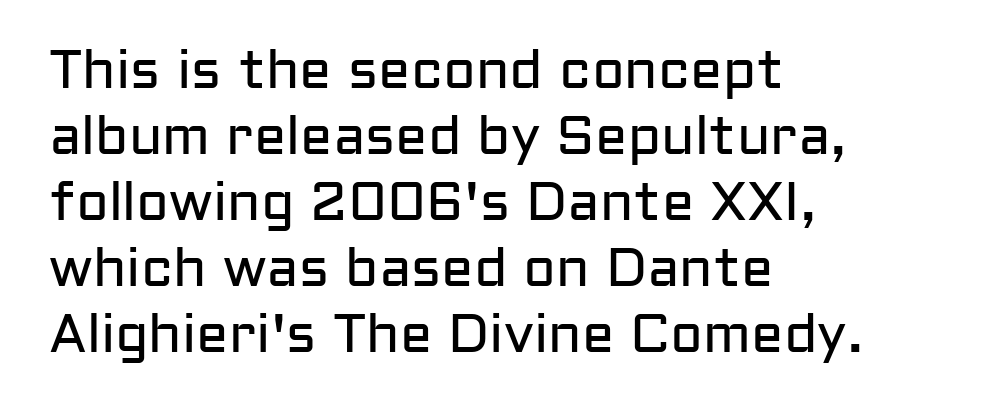
The image shows 54 px regular-weight sans-serif type, upright; set left-aligned, line spacing 1.22x, normal letter spacing, not underlined; low stroke contrast and a medium x-height.
